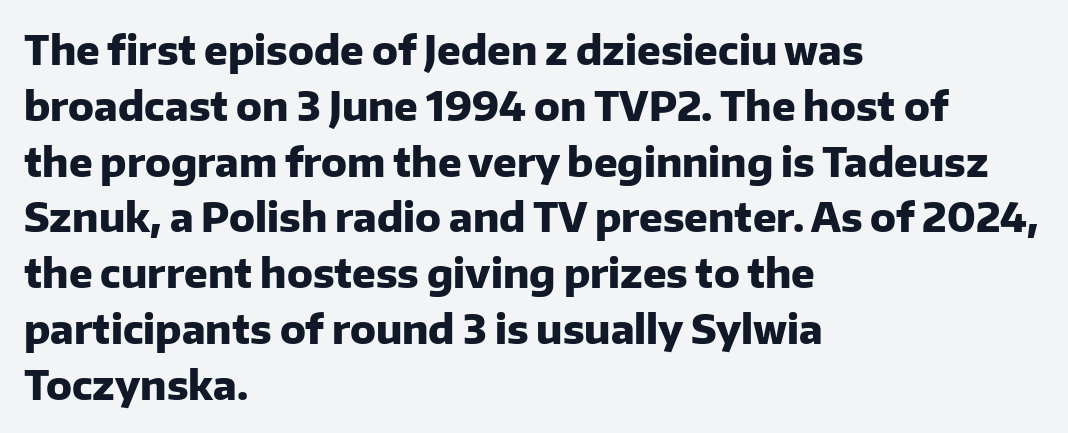
Q: Is the text bold? A: Yes.
Q: Is the text italic (slanted)? A: No, it is upright.
Q: Is the typeface a serif or a sans-serif typeface? A: Sans-serif.
Q: Is the text underlined? A: No.
Q: How is the paragraph aligned? A: Left-aligned.
Q: Is the spacing between letters normal or unusually wide? A: Normal.
Q: Is the spacing between lines tight, normal or loose? A: Normal.
Q: Width (condensed, normal, or wide)? A: Normal.
Q: Stroke contrast? A: Low.
Q: x-height? A: Medium.
Q: Monospaced? A: No.
